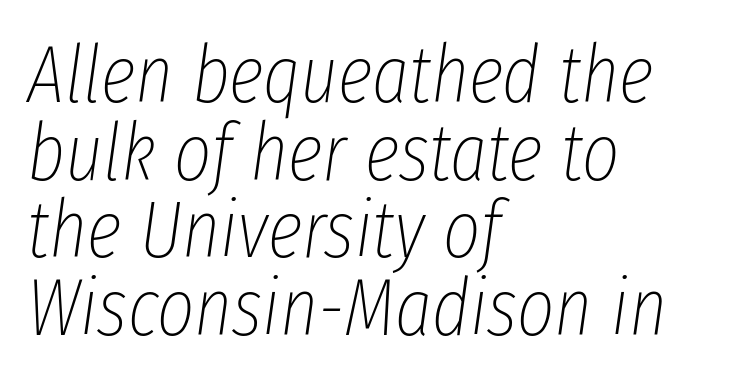
{"italic": "yes", "lean": "right", "slant_degrees": 8, "bold": "no", "weight": "thin", "width": "condensed", "stroke_contrast": "low", "x_height": "medium", "monospaced": "no", "underline": "no", "align": "left", "line_spacing": "tight", "line_spacing_ratio": 0.97, "letter_spacing": "normal", "letter_spacing_em": 0.0, "glyph_px": 80}
